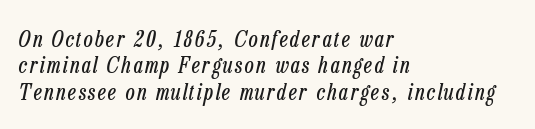
The image shows 22 px text type, italic (leaning right); set left-aligned, line spacing 1.2x, not underlined.
